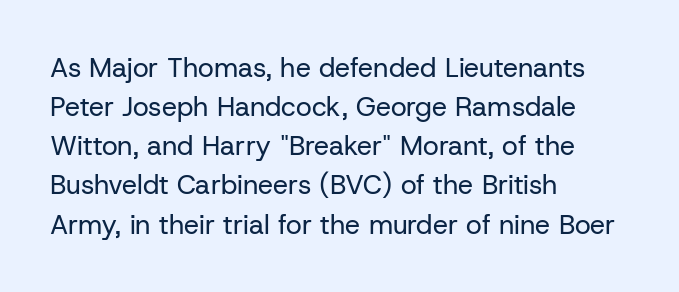
{"italic": "no", "bold": "no", "underline": "no", "align": "left", "line_spacing": "normal", "line_spacing_ratio": 1.45, "letter_spacing": "normal", "letter_spacing_em": 0.0, "glyph_px": 27}
